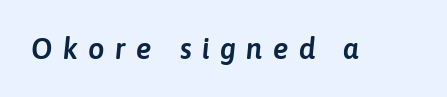
{"italic": "yes", "lean": "right", "slant_degrees": 6, "width": "normal", "stroke_contrast": "low", "x_height": "medium", "monospaced": "no", "underline": "no", "letter_spacing": "wide", "letter_spacing_em": 0.36, "glyph_px": 29}
